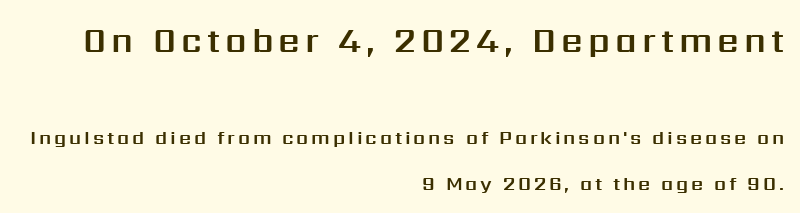
Q: Is the text italic (slanted)? A: No, it is upright.
Q: Is the typeface a serif or a sans-serif typeface? A: Sans-serif.
Q: Is the text underlined? A: No.
Q: How is the paragraph aligned? A: Right-aligned.
Q: Is the spacing between lines tight, normal or loose? A: Loose.
Q: Which block of text is set in a larger size, the first (top) or the second (bottom)? A: The first (top) one.
Q: Width (condensed, normal, or wide)? A: Normal.
Q: Stroke contrast? A: Medium.
Q: x-height? A: Medium.
Q: Monospaced? A: No.
